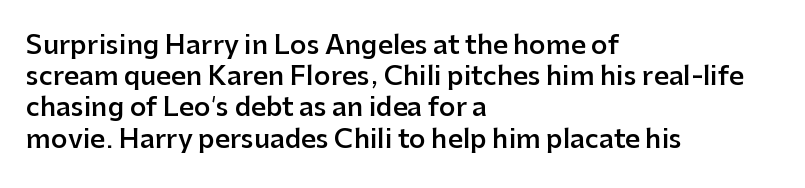
One-word summary of the alignment: left. Anything drawn beneath the words? Only blank space. Style check: upright. Each word holds together tightly as a unit, with standard inter-letter gaps. A semibold gives these letters moderate extra thickness, short of bold.
